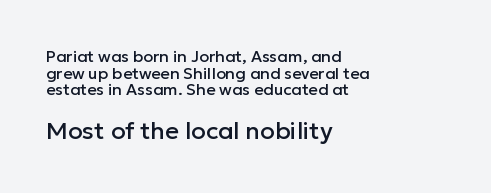
{"italic": "no", "underline": "no", "align": "left", "line_spacing": "tight", "line_spacing_ratio": 1.04, "letter_spacing": "normal", "letter_spacing_em": 0.0, "larger_block": "second", "size_ratio": 1.5, "glyph_px": 24}
